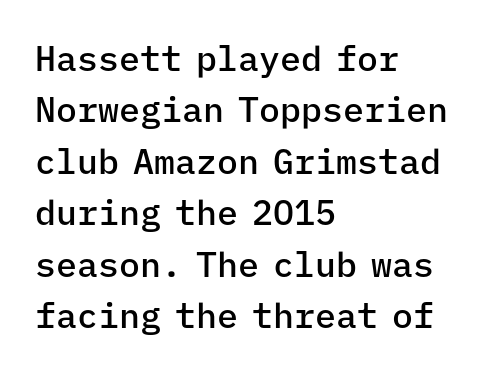
The image shows 35 px semibold sans-serif type, upright, monospaced; set left-aligned, normal line spacing (1.47x), normal letter spacing, not underlined; low stroke contrast and a medium x-height.
